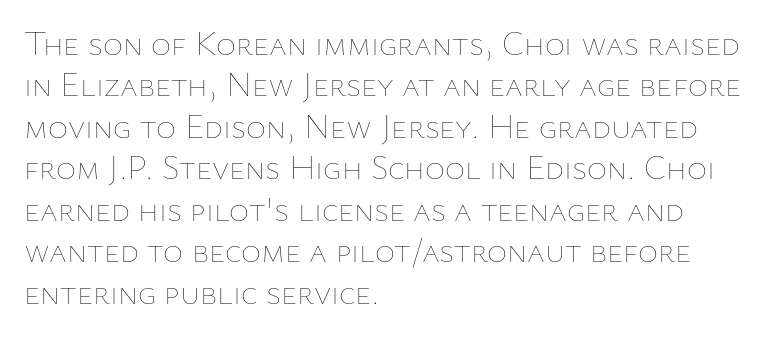
The specimen reads as upright at a glance. Which margin do the lines hug? The left one — the right edge is uneven. Think standard paragraph weight, or any step lighter than that. Honestly, the letter spacing is just normal — you wouldn't notice it. Bare-footed words on every line.
